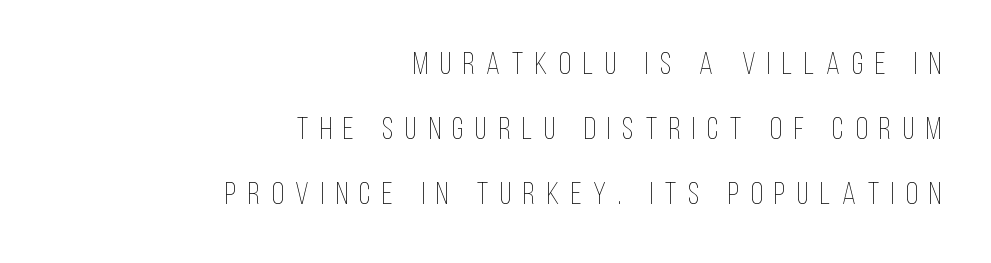
A quiet, ordinary-to-light weight characterises the typeface. In terms of posture, this sample is upright. The designer dialed line spacing up above the default. Looks like regular typesetting: each glyph gets only the width it needs. Glance below the letters and you will spot only blank space. All the whitespace from short lines collects on the left.
